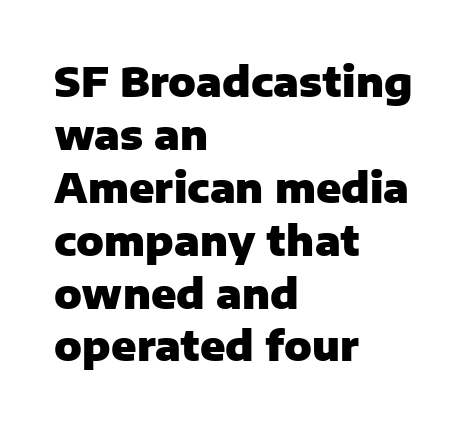
{"serif": "no", "italic": "no", "bold": "yes", "weight": "heavy", "width": "normal", "stroke_contrast": "low", "x_height": "medium", "monospaced": "no", "underline": "no", "align": "left", "line_spacing": "normal", "line_spacing_ratio": 1.29, "letter_spacing": "normal", "letter_spacing_em": 0.0, "glyph_px": 41}
